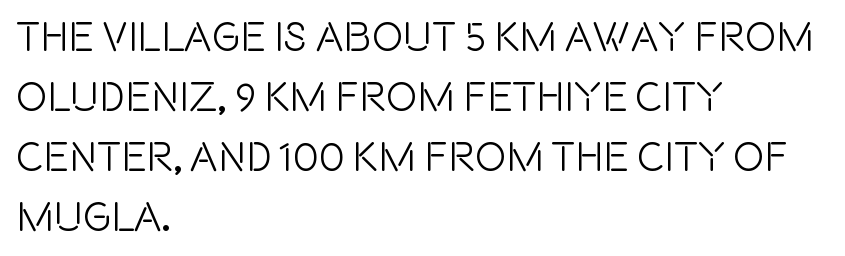
The passage shown is typeset with a sans-serif family. Is there much room between lines? A standard amount, neither cramped nor airy. Each row of text sits above clean, open space. Look at the tracking — it's just the regular setting, nothing added. Rendered with straight, roman letterforms. This sample has the flowing, uneven cadence of proportional lettering.
